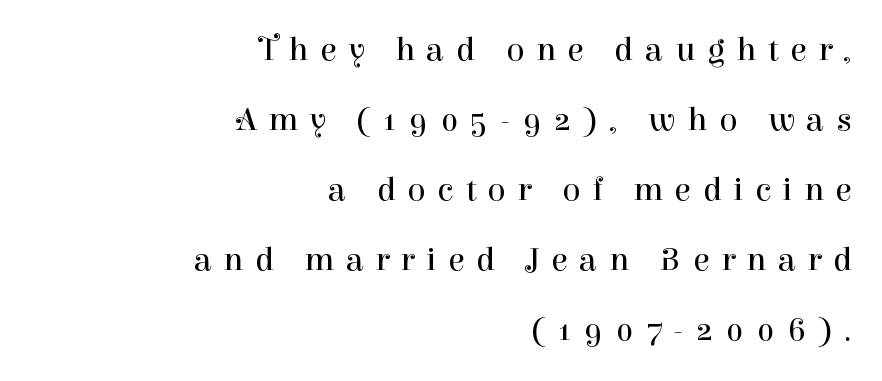
The image shows 34 px regular-weight serif type, upright; set right-aligned, loose line spacing (2.06x), unusually wide letter spacing (+0.34 em), not underlined; high stroke contrast and a medium x-height.
